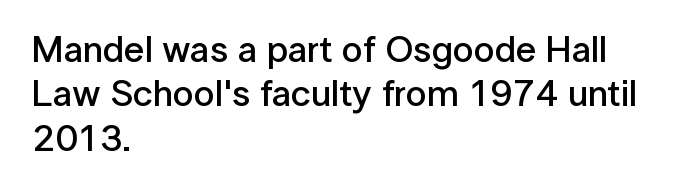
{"serif": "no", "italic": "no", "bold": "semi", "weight": "semibold", "width": "normal", "stroke_contrast": "low", "x_height": "medium", "monospaced": "no", "underline": "no", "align": "left", "line_spacing_ratio": 1.2, "letter_spacing": "normal", "letter_spacing_em": 0.0, "glyph_px": 37}
